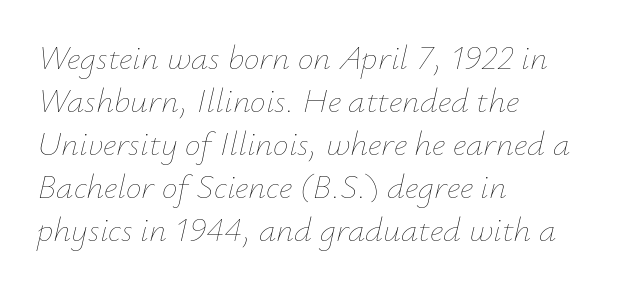
Q: Is the text bold? A: No.
Q: Is the text italic (slanted)? A: Yes, it leans right by about 12 degrees.
Q: Is the text underlined? A: No.
Q: How is the paragraph aligned? A: Left-aligned.
Q: Is the spacing between letters normal or unusually wide? A: Normal.
Q: Width (condensed, normal, or wide)? A: Normal.
Q: Stroke contrast? A: Low.
Q: x-height? A: Small.
Q: Monospaced? A: No.
